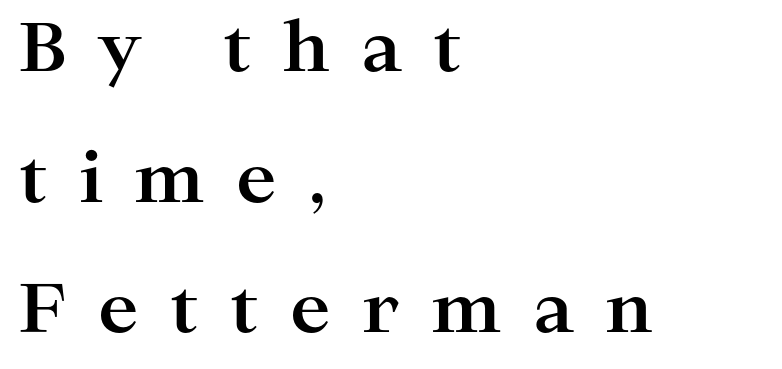
The tracking reads as deliberately expanded to a designer's eye. Honestly, the rows look like they've been pulled way apart. Is this a fixed-width face? No — the glyphs have proportional, varying widths. Casual observation: everything's shoved over to the left.
